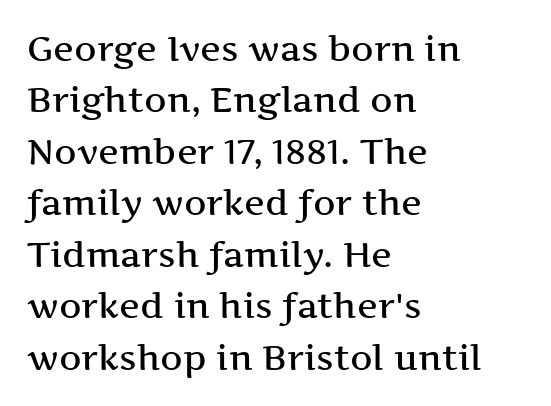
The image shows 35 px wide serif type, upright; set left-aligned, normal line spacing (1.47x), normal letter spacing, not underlined; medium stroke contrast and a medium x-height.
